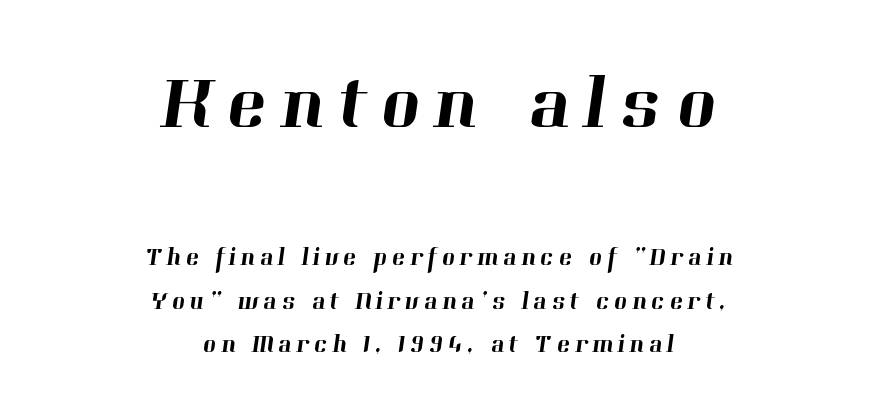
{"serif": "yes", "width": "normal", "stroke_contrast": "high", "x_height": "medium", "monospaced": "no", "underline": "no", "align": "center", "line_spacing_ratio": 1.75, "larger_block": "first", "size_ratio": 3.04, "glyph_px": 76}
